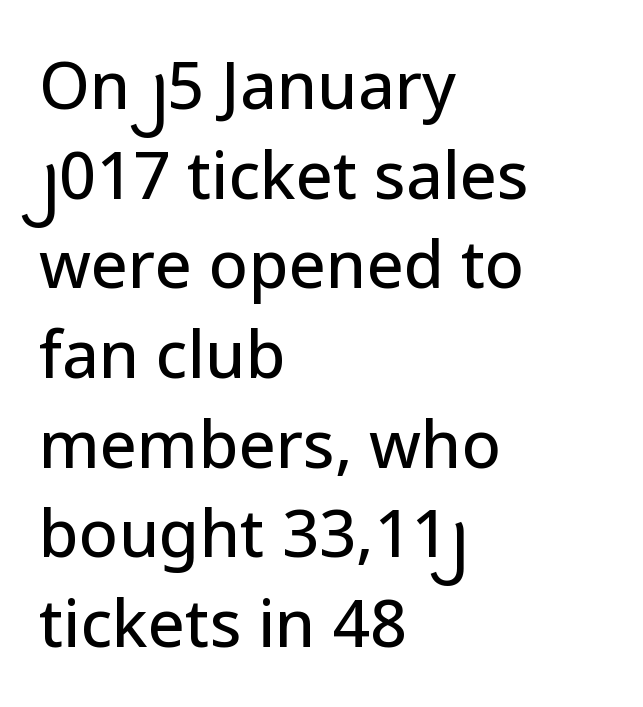
The image shows 65 px sans-serif type, upright; set left-aligned, normal line spacing (1.38x), normal letter spacing, not underlined; low stroke contrast and a medium x-height.
